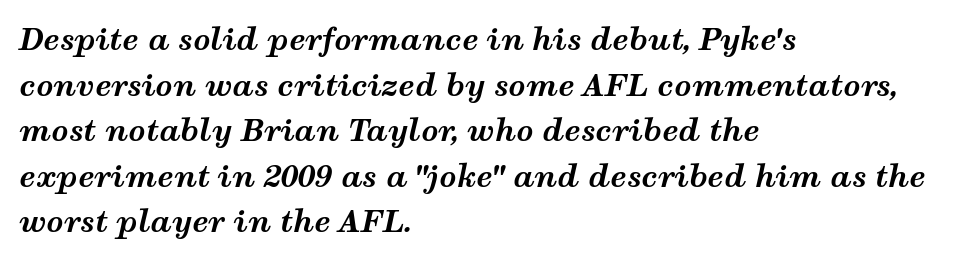
The rendering uses natural spacing where letterforms have individual widths. It's the slanting kind of type. How are the letters spaced? Ordinarily, with no added tracking. The font is running at its bold setting. Compared with a centered layout, this one pins lines to the left instead.
